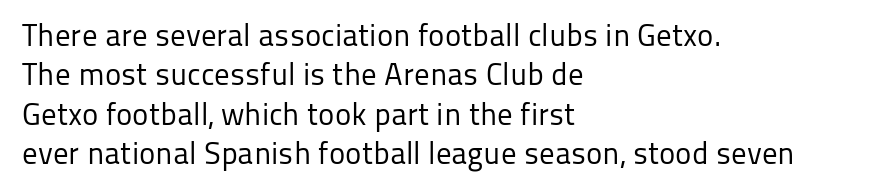
{"serif": "no", "italic": "no", "bold": "no", "weight": "regular", "width": "normal", "stroke_contrast": "low", "x_height": "medium", "monospaced": "no", "underline": "no", "align": "left", "line_spacing": "normal", "line_spacing_ratio": 1.27, "letter_spacing": "normal", "letter_spacing_em": 0.0, "glyph_px": 31}
